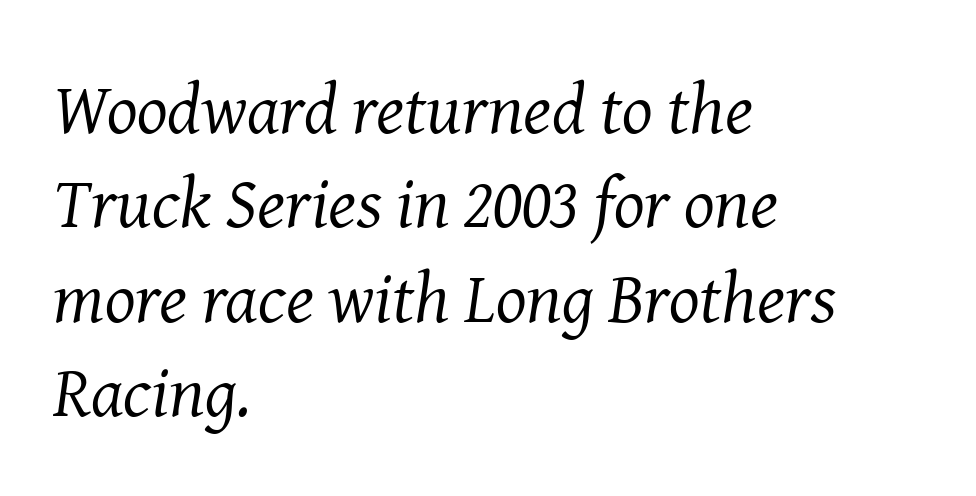
The image shows 72 px regular-weight serif type, italic (leaning right); set left-aligned, normal line spacing (1.31x), normal letter spacing, not underlined; medium stroke contrast and a medium x-height.
